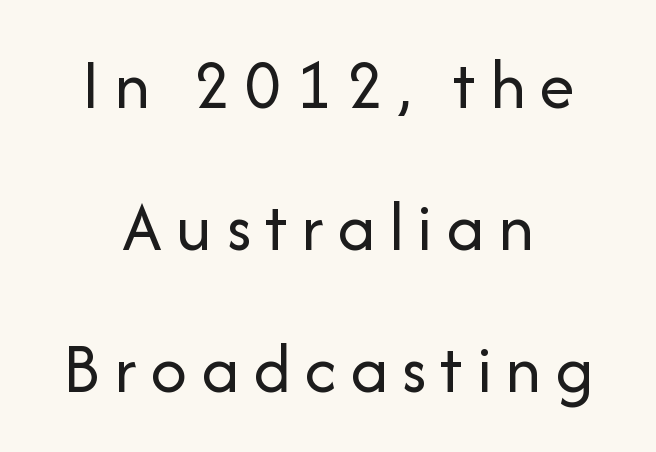
{"serif": "no", "italic": "no", "bold": "no", "weight": "regular", "width": "normal", "stroke_contrast": "low", "x_height": "medium", "monospaced": "no", "underline": "no", "align": "center", "line_spacing": "loose", "line_spacing_ratio": 1.97, "glyph_px": 72}
